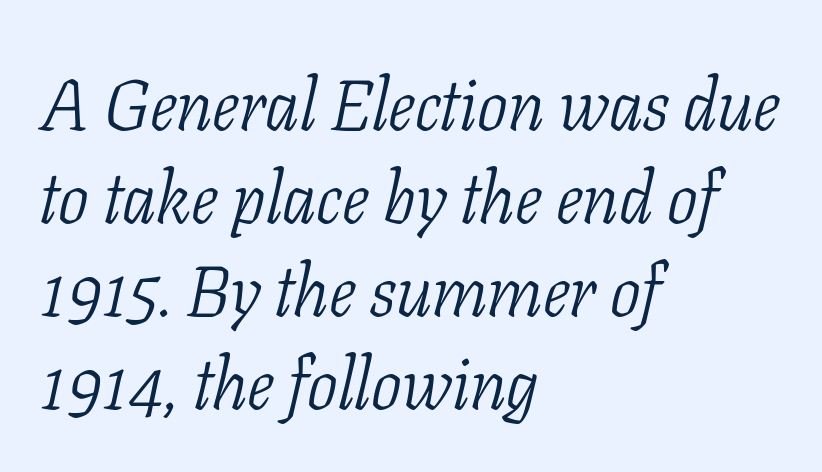
The image shows 72 px light, condensed serif type, italic (leaning right); set left-aligned, normal line spacing (1.29x), normal letter spacing, not underlined; low stroke contrast and a medium x-height.
